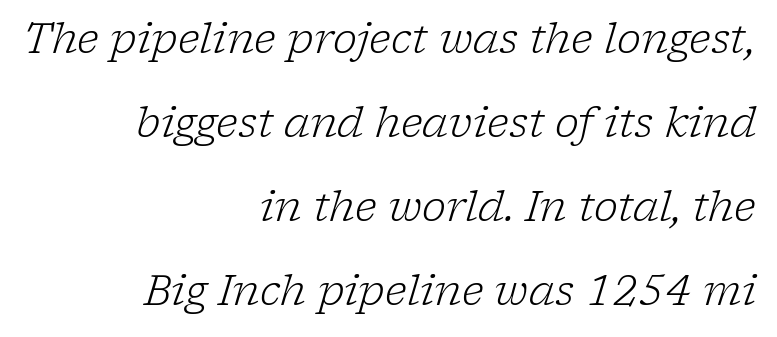
The image shows 41 px light serif type, italic (leaning right); set right-aligned, loose line spacing (2.05x), normal letter spacing, not underlined; low stroke contrast and a medium x-height.
